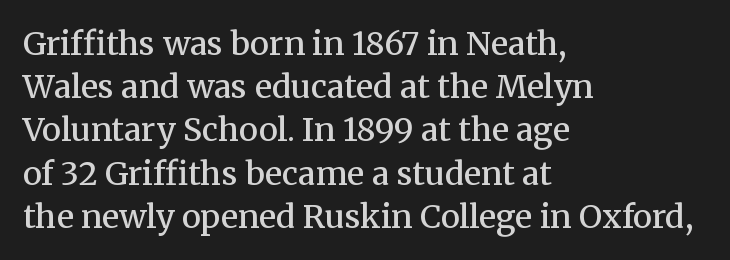
Q: Is the text bold? A: Semi-bold.
Q: Is the text italic (slanted)? A: No, it is upright.
Q: Is the typeface a serif or a sans-serif typeface? A: Serif.
Q: Is the text underlined? A: No.
Q: How is the paragraph aligned? A: Left-aligned.
Q: Is the spacing between letters normal or unusually wide? A: Normal.
Q: Is the spacing between lines tight, normal or loose? A: Normal.
Q: Width (condensed, normal, or wide)? A: Normal.
Q: Stroke contrast? A: Medium.
Q: x-height? A: Medium.
Q: Monospaced? A: No.
